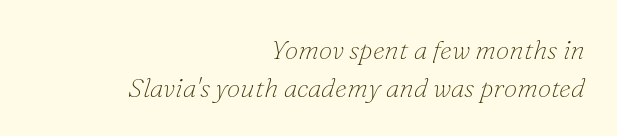
The image shows 27 px text type, italic (leaning right); set right-aligned, normal line spacing (1.39x), normal letter spacing, not underlined.
